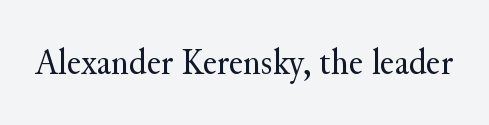
Q: Is the text bold? A: No.
Q: Is the text italic (slanted)? A: No, it is upright.
Q: Is the typeface a serif or a sans-serif typeface? A: Serif.
Q: Is the text underlined? A: No.
Q: Is the spacing between letters normal or unusually wide? A: Normal.
Q: Width (condensed, normal, or wide)? A: Normal.
Q: Stroke contrast? A: Medium.
Q: x-height? A: Small.
Q: Monospaced? A: No.
